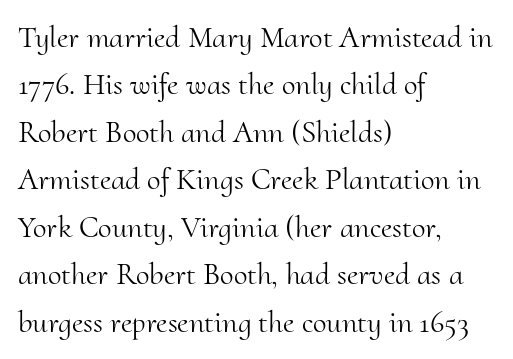
{"serif": "yes", "italic": "no", "bold": "no", "weight": "light", "width": "normal", "stroke_contrast": "medium", "x_height": "small", "monospaced": "no", "underline": "no", "align": "left", "line_spacing": "normal", "line_spacing_ratio": 1.53, "letter_spacing": "normal", "letter_spacing_em": 0.0, "glyph_px": 31}
